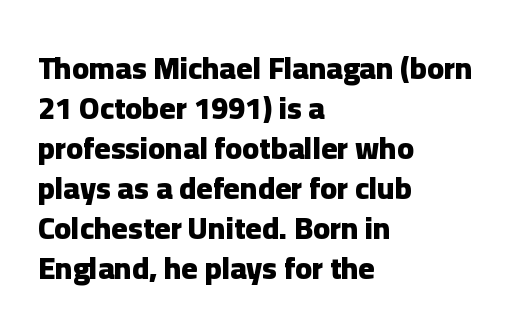
Q: Is the text bold? A: Yes.
Q: Is the text italic (slanted)? A: No, it is upright.
Q: Is the typeface a serif or a sans-serif typeface? A: Sans-serif.
Q: Is the text underlined? A: No.
Q: How is the paragraph aligned? A: Left-aligned.
Q: Is the spacing between letters normal or unusually wide? A: Normal.
Q: Is the spacing between lines tight, normal or loose? A: Normal.
Q: Width (condensed, normal, or wide)? A: Normal.
Q: Stroke contrast? A: Low.
Q: x-height? A: Medium.
Q: Monospaced? A: No.
